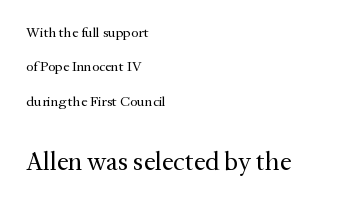
{"italic": "no", "bold": "no", "underline": "no", "align": "left", "line_spacing": "loose", "line_spacing_ratio": 2.45, "letter_spacing": "normal", "letter_spacing_em": 0.0, "larger_block": "second", "size_ratio": 1.86, "glyph_px": 26}
